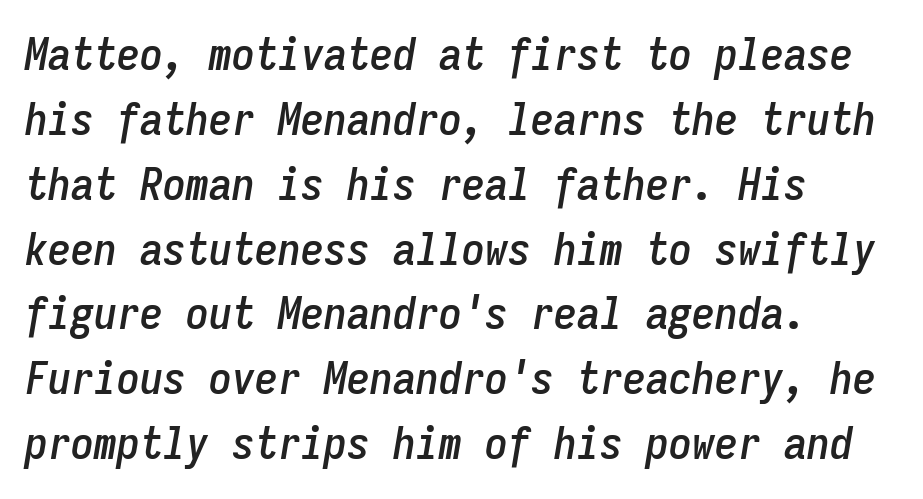
Q: Is the text italic (slanted)? A: Yes, it leans right by about 9 degrees.
Q: Is the text underlined? A: No.
Q: How is the paragraph aligned? A: Left-aligned.
Q: Is the spacing between letters normal or unusually wide? A: Normal.
Q: Is the spacing between lines tight, normal or loose? A: Normal.
Q: Width (condensed, normal, or wide)? A: Condensed.
Q: Stroke contrast? A: Low.
Q: x-height? A: Medium.
Q: Monospaced? A: Yes.
